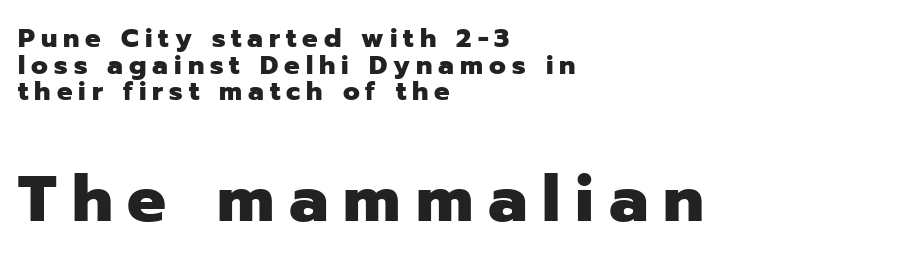
Stroke terminals: plain, sans-serif. Compared with an ordinary text face, these strokes are far heavier — a full bold. Tall strokes in this sample are plumb rather than angled. The typesetter chose a ragged-right arrangement here. Each row of text sits above clean, open space.
